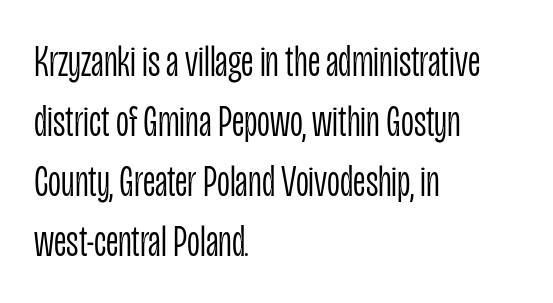
{"serif": "no", "italic": "no", "bold": "no", "weight": "light", "width": "condensed", "stroke_contrast": "low", "x_height": "large", "monospaced": "no", "underline": "no", "align": "left", "line_spacing": "normal", "line_spacing_ratio": 1.33, "letter_spacing": "normal", "letter_spacing_em": 0.0, "glyph_px": 45}
